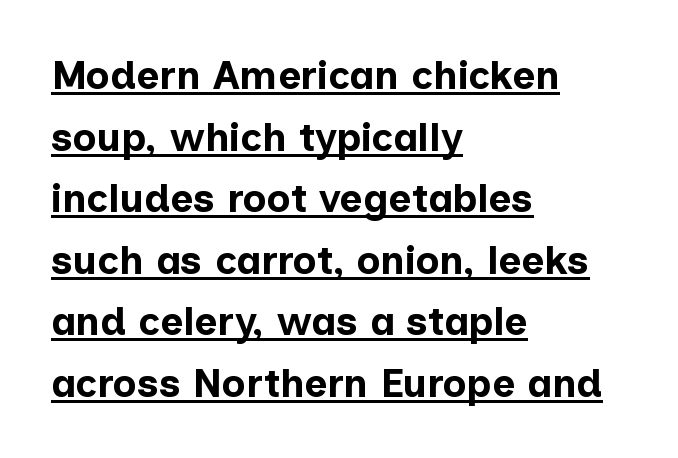
{"serif": "no", "italic": "no", "bold": "yes", "weight": "bold", "width": "normal", "stroke_contrast": "low", "x_height": "medium", "monospaced": "no", "underline": "yes", "align": "left", "line_spacing": "normal", "line_spacing_ratio": 1.54, "letter_spacing": "normal", "letter_spacing_em": 0.0, "glyph_px": 40}
